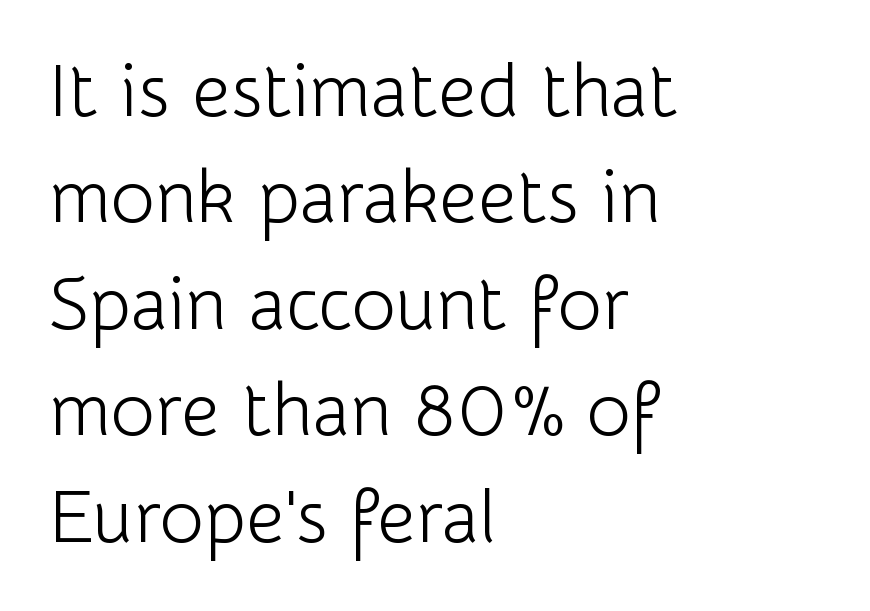
Interline gaps are of average width in this sample. Teacher's note: observe the even left margin — that is flush-left alignment. Here the designer chose a conventional face with non-uniform glyph widths. Stroke mass is kept to a normal reading level or below. It's the straight-up-and-down kind of type. Rule under the text: the space is simply empty.
